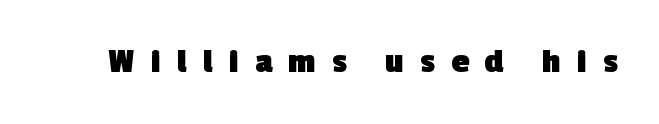
The image shows 35 px heavy sans-serif type; set unusually wide letter spacing (+0.46 em), not underlined; a medium x-height.
